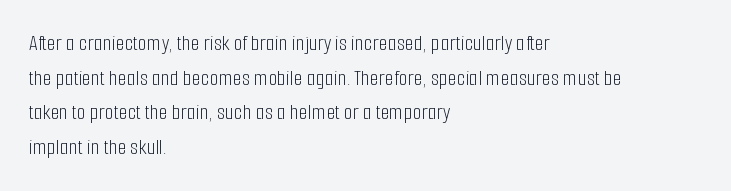
{"italic": "no", "bold": "no", "underline": "no", "align": "left", "line_spacing": "normal", "line_spacing_ratio": 1.51, "letter_spacing": "normal", "letter_spacing_em": 0.0, "glyph_px": 23}
